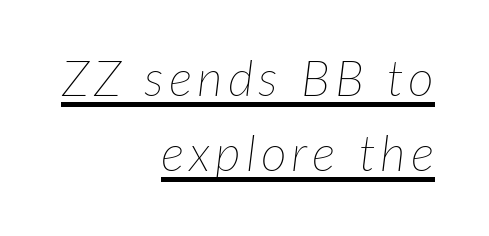
{"italic": "yes", "lean": "right", "slant_degrees": 7, "bold": "no", "weight": "thin", "width": "normal", "stroke_contrast": "low", "x_height": "medium", "monospaced": "no", "underline": "yes", "align": "right", "line_spacing": "normal", "line_spacing_ratio": 1.5, "glyph_px": 50}
